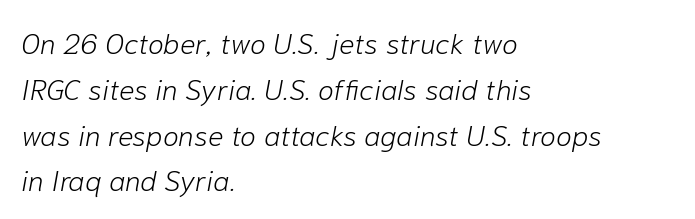
Do the characters align in a grid? No, the font is proportional. Slant detected: the letters are inclined. Just letters on the line, the space beneath them empty. If you measured baseline to baseline, you'd find a middling distance.
